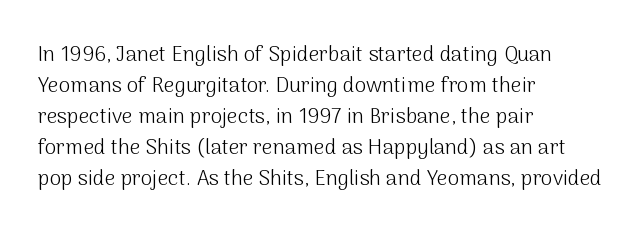
{"italic": "no", "bold": "no", "underline": "no", "align": "left", "line_spacing": "normal", "line_spacing_ratio": 1.48, "letter_spacing": "normal", "letter_spacing_em": 0.0, "glyph_px": 21}
